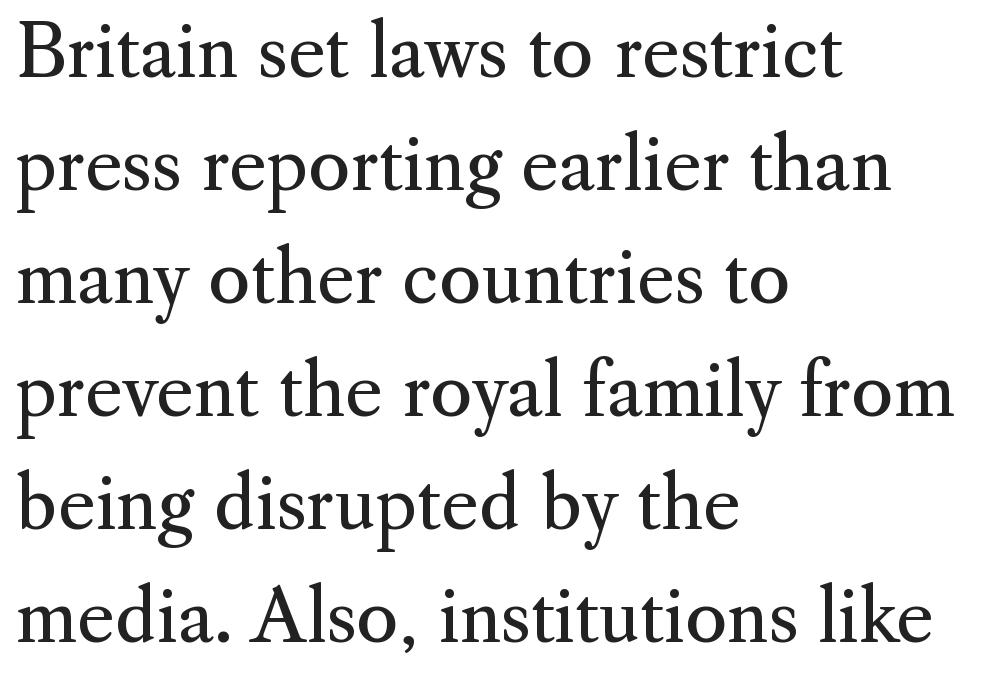
The image shows 72 px regular-weight serif type, upright; set left-aligned, normal line spacing (1.57x), normal letter spacing, not underlined; medium stroke contrast and a small x-height.
